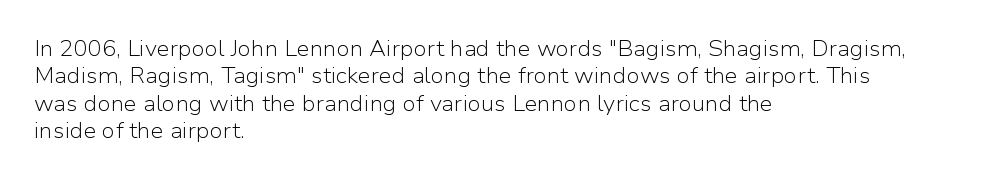
{"italic": "no", "bold": "no", "underline": "no", "align": "left", "line_spacing": "normal", "line_spacing_ratio": 1.3, "letter_spacing": "normal", "letter_spacing_em": 0.0, "glyph_px": 21}
